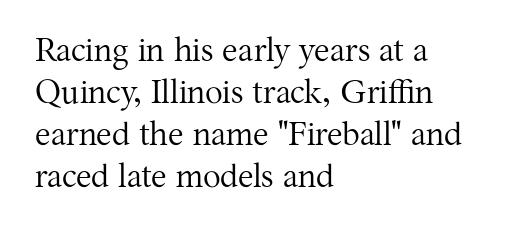
Q: Is the text bold? A: No.
Q: Is the text italic (slanted)? A: No, it is upright.
Q: Is the typeface a serif or a sans-serif typeface? A: Serif.
Q: Is the text underlined? A: No.
Q: How is the paragraph aligned? A: Left-aligned.
Q: Is the spacing between letters normal or unusually wide? A: Normal.
Q: Is the spacing between lines tight, normal or loose? A: Normal.
Q: Width (condensed, normal, or wide)? A: Normal.
Q: Stroke contrast? A: Medium.
Q: x-height? A: Medium.
Q: Monospaced? A: No.
